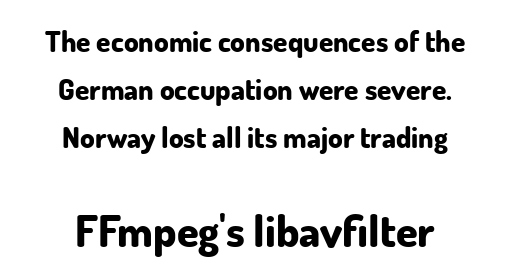
The image shows 44 px bold sans-serif type, upright; set centered, normal line spacing (1.65x), normal letter spacing, not underlined; the second (bottom) block is 1.52x larger; low stroke contrast and a small x-height.
